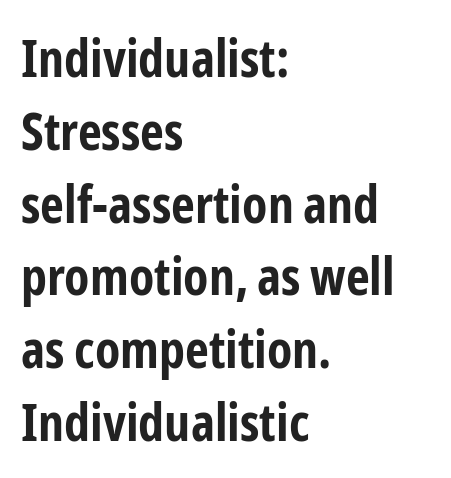
{"serif": "no", "italic": "no", "bold": "yes", "weight": "bold", "width": "condensed", "stroke_contrast": "low", "x_height": "medium", "monospaced": "no", "underline": "no", "align": "left", "line_spacing": "normal", "line_spacing_ratio": 1.4, "letter_spacing": "normal", "letter_spacing_em": 0.0, "glyph_px": 52}
